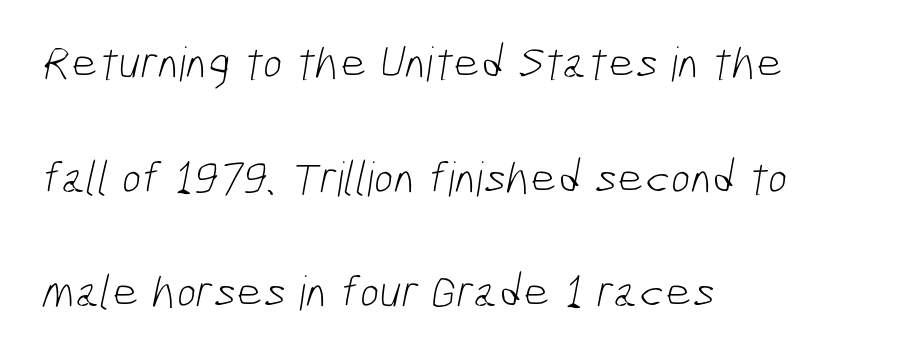
The image shows 47 px light, condensed sans-serif type; set left-aligned, loose line spacing (2.44x), normal letter spacing, not underlined; low stroke contrast and a medium x-height.
